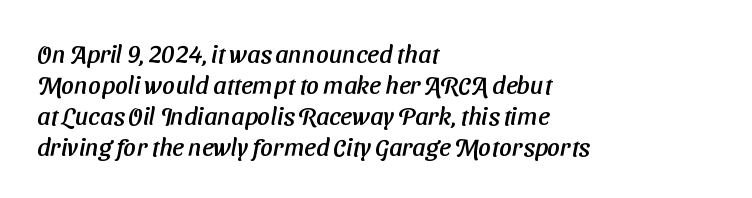
The image shows 25 px text type; set left-aligned, line spacing 1.24x, normal letter spacing, not underlined.
